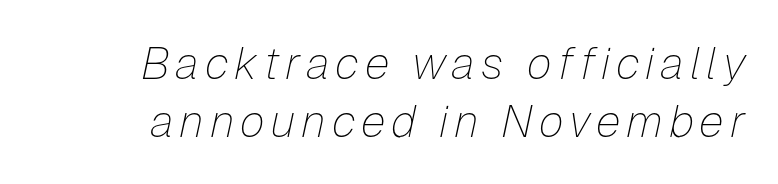
Q: Is the text bold? A: No.
Q: Is the text italic (slanted)? A: Yes, it leans right by about 12 degrees.
Q: Is the text underlined? A: No.
Q: How is the paragraph aligned? A: Right-aligned.
Q: Is the spacing between lines tight, normal or loose? A: Normal.
Q: Width (condensed, normal, or wide)? A: Normal.
Q: Stroke contrast? A: Low.
Q: x-height? A: Medium.
Q: Monospaced? A: No.
